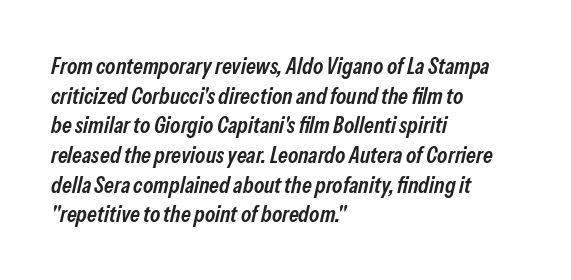
The rendering uses a moderate line-height, typical for paragraphs. The space directly below the letters is spotless. Observe the lean: these are italic letterforms. The face used here is a semibold: visibly heavier than regular, lighter than bold.
